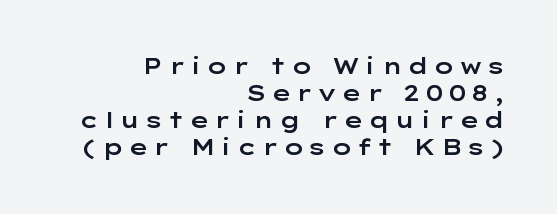
The image shows 22 px text type, upright; set right-aligned, line spacing 1.23x, not underlined.
